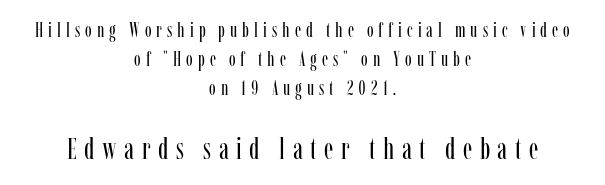
The image shows 30 px regular-weight, condensed serif type, upright; set centered, normal line spacing (1.46x), unusually wide letter spacing (+0.25 em), not underlined; the second (bottom) block is 1.5x larger; low stroke contrast and a medium x-height.
